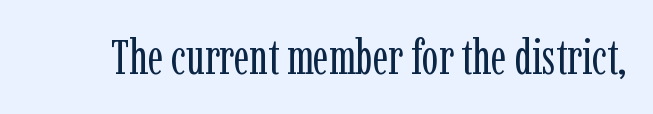
Weight class: somewhere from thin through regular. Every character sits straight up, as roman type does. The letters advance in unequal steps, a hallmark of proportional type. The type family on display is of the serif kind. Underlining? Definitely not there. The passage shown has conventional tracking throughout.
